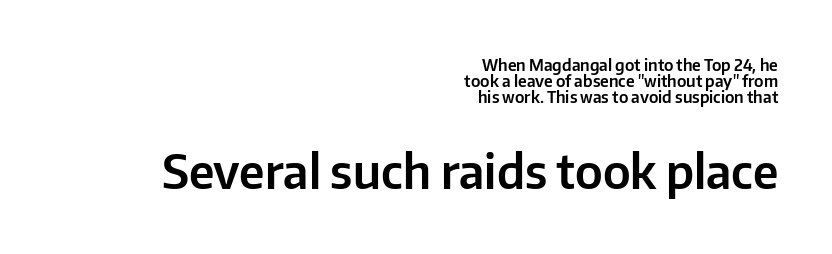
Q: Is the text italic (slanted)? A: No, it is upright.
Q: Is the typeface a serif or a sans-serif typeface? A: Sans-serif.
Q: Is the text underlined? A: No.
Q: How is the paragraph aligned? A: Right-aligned.
Q: Is the spacing between letters normal or unusually wide? A: Normal.
Q: Is the spacing between lines tight, normal or loose? A: Tight.
Q: Which block of text is set in a larger size, the first (top) or the second (bottom)? A: The second (bottom) one.
Q: Width (condensed, normal, or wide)? A: Normal.
Q: Stroke contrast? A: Low.
Q: x-height? A: Medium.
Q: Monospaced? A: No.
